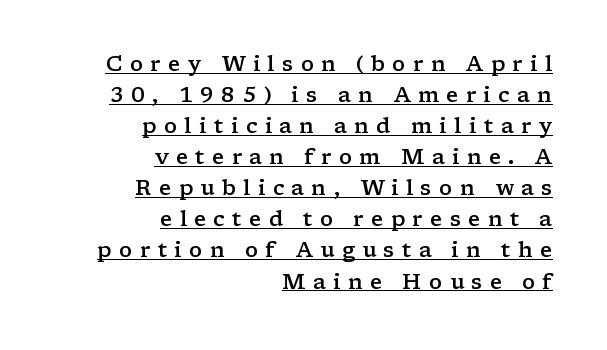
The image shows 21 px text type, upright; set right-aligned, normal line spacing (1.48x), unusually wide letter spacing (+0.35 em), underlined.
